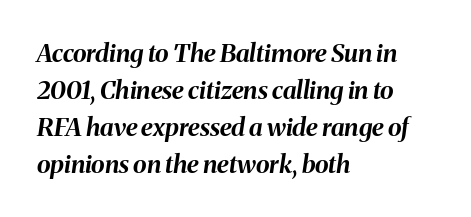
It's the slanting kind of type. The passage shown has conventional tracking throughout. On the weight axis this lands at bold, roughly 700. Words float on clear page, feet unadorned. Caption: multi-line text, flush left, ragged right. Students, observe: this is what conventionally led text looks like.
